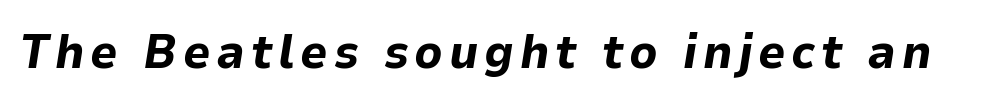
The face used here is proportionally spaced, like ordinary book or web type. Heavy-handed strokes throughout: this text is bold. Every character sits at an angle, as italics do. The string is rendered with underlining switched off.
